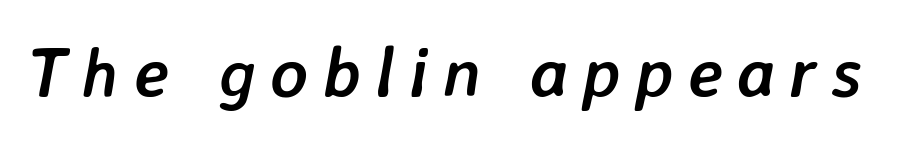
The image shows 71 px semibold type, italic (leaning right); set unusually wide letter spacing (+0.2 em), not underlined; low stroke contrast and a medium x-height.
